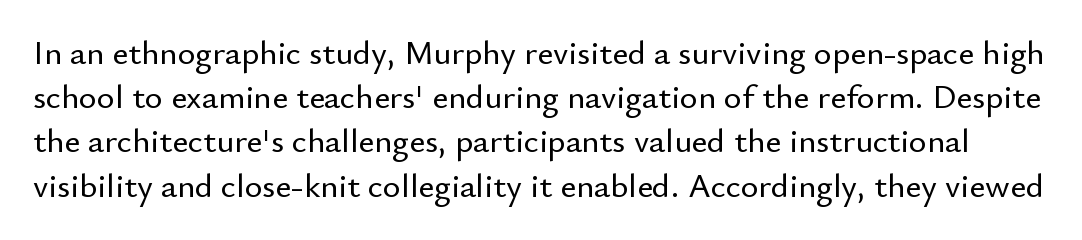
The image shows 34 px sans-serif type, upright; set normal line spacing (1.3x), normal letter spacing, not underlined; low stroke contrast and a small x-height.
